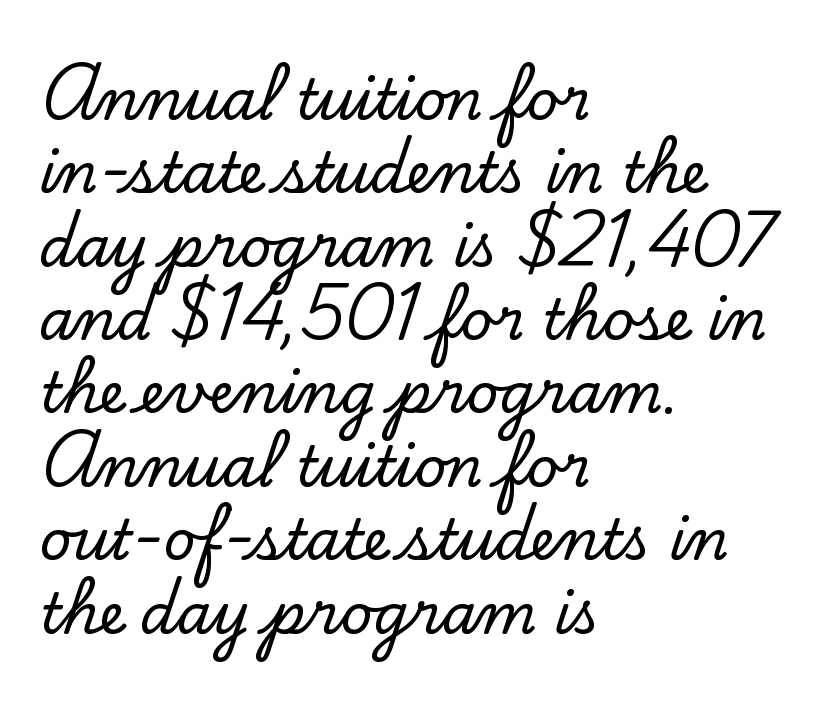
Tracking value appears to be zero — textbook default spacing. Alignment: flush left. Looks like regular typesetting: each glyph gets only the width it needs. Examine the stroke ends and you'll spot serifs.
